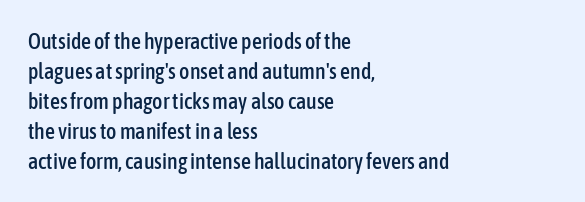
Q: Is the text italic (slanted)? A: No, it is upright.
Q: Is the text underlined? A: No.
Q: How is the paragraph aligned? A: Left-aligned.
Q: Is the spacing between letters normal or unusually wide? A: Normal.
Q: Is the spacing between lines tight, normal or loose? A: Normal.
